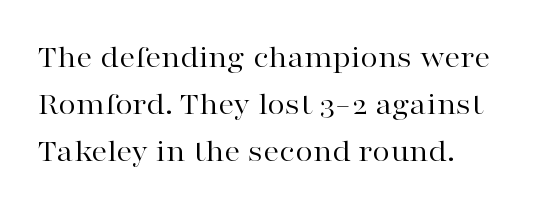
Here the designer chose a conventional face with non-uniform glyph widths. How would I describe the line gaps? Plain and ordinary. You can tell from the footed stems that serif type was used. The paragraph has a hard left edge and a soft right edge.
